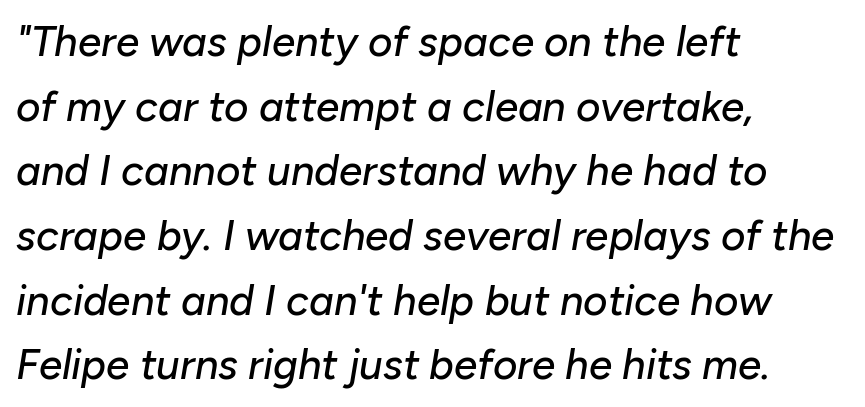
The image shows 42 px text type, italic (leaning right); set left-aligned, normal line spacing (1.54x), normal letter spacing, not underlined; low stroke contrast and a medium x-height.
